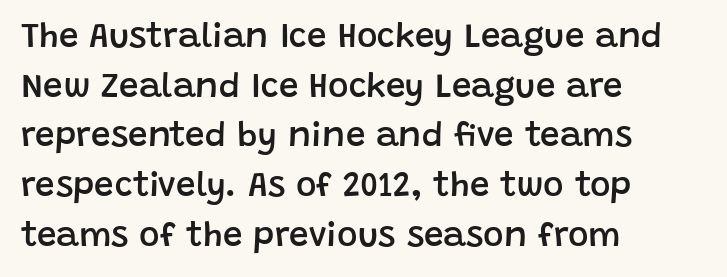
Leftover space on each line is placed entirely after the last word. Is there any slant? The stems are plumb. The space beneath each line is pristine and unruled. Strokes here are thickened, but only to semibold level. The line-height multiplier appears to be the usual default.
